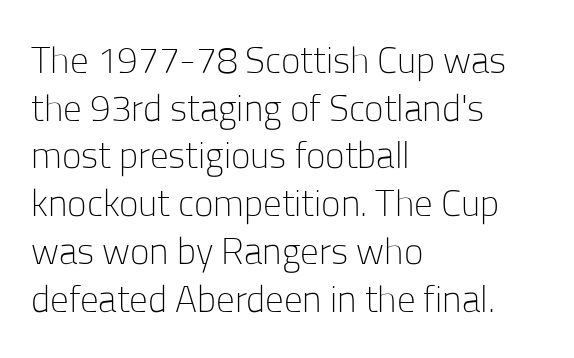
Q: Is the text bold? A: No.
Q: Is the text italic (slanted)? A: No, it is upright.
Q: Is the typeface a serif or a sans-serif typeface? A: Sans-serif.
Q: Is the text underlined? A: No.
Q: How is the paragraph aligned? A: Left-aligned.
Q: Is the spacing between letters normal or unusually wide? A: Normal.
Q: Is the spacing between lines tight, normal or loose? A: Normal.
Q: Width (condensed, normal, or wide)? A: Normal.
Q: Stroke contrast? A: Low.
Q: x-height? A: Medium.
Q: Monospaced? A: No.
